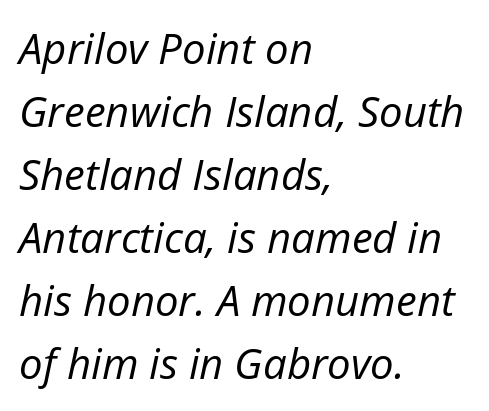
Is this a heavy cut? Hardly; it is regular or lighter. These lines are rendered in a variable-pitch font. Each word holds together tightly as a unit, with standard inter-letter gaps. All the whitespace from short lines collects on the right.
